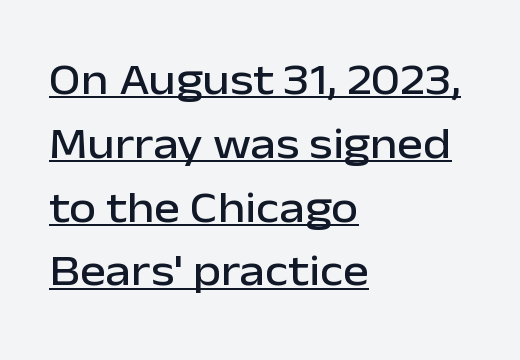
The image shows 44 px sans-serif type, upright; set left-aligned, normal line spacing (1.45x), normal letter spacing, underlined; low stroke contrast and a medium x-height.
